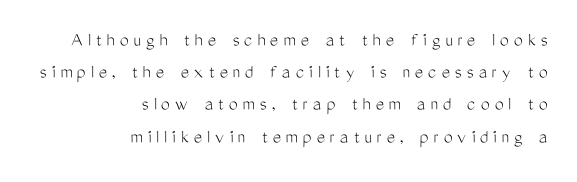
Q: Is the text bold? A: No.
Q: Is the text italic (slanted)? A: No, it is upright.
Q: Is the text underlined? A: No.
Q: How is the paragraph aligned? A: Right-aligned.
Q: Is the spacing between letters normal or unusually wide? A: Unusually wide.
Q: Is the spacing between lines tight, normal or loose? A: Normal.
